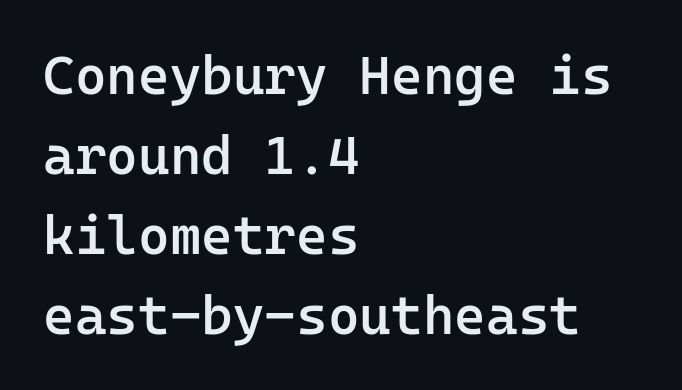
Q: Is the text bold? A: Semi-bold.
Q: Is the text italic (slanted)? A: No, it is upright.
Q: Is the typeface a serif or a sans-serif typeface? A: Sans-serif.
Q: Is the text underlined? A: No.
Q: How is the paragraph aligned? A: Left-aligned.
Q: Is the spacing between letters normal or unusually wide? A: Normal.
Q: Is the spacing between lines tight, normal or loose? A: Normal.
Q: Width (condensed, normal, or wide)? A: Normal.
Q: Stroke contrast? A: Low.
Q: x-height? A: Medium.
Q: Monospaced? A: Yes.
